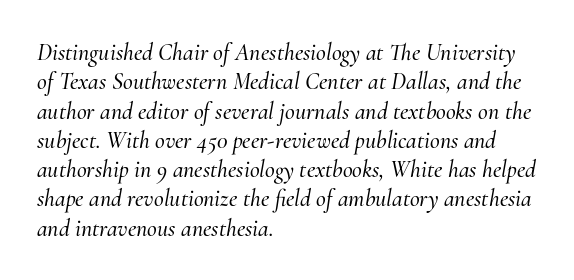
{"italic": "yes", "lean": "right", "slant_degrees": 10, "underline": "no", "align": "left", "line_spacing_ratio": 1.22, "letter_spacing": "normal", "letter_spacing_em": 0.0, "glyph_px": 24}
